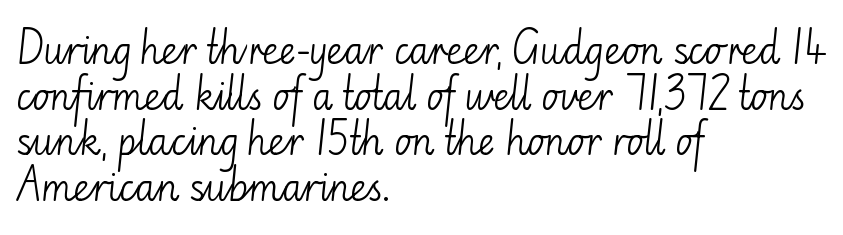
The image shows 36 px light sans-serif type; set left-aligned, normal line spacing (1.27x), normal letter spacing, not underlined; low stroke contrast and a small x-height.
